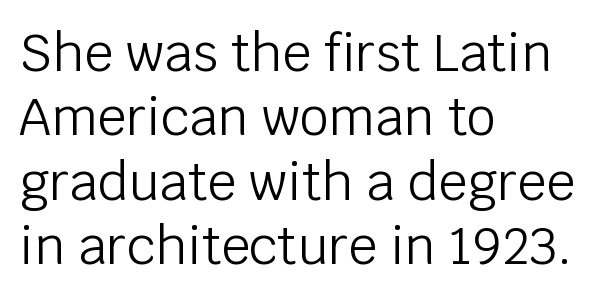
{"serif": "no", "italic": "no", "bold": "no", "weight": "light", "width": "normal", "stroke_contrast": "low", "x_height": "large", "monospaced": "no", "underline": "no", "align": "left", "line_spacing": "normal", "line_spacing_ratio": 1.26, "letter_spacing": "normal", "letter_spacing_em": 0.0, "glyph_px": 51}
